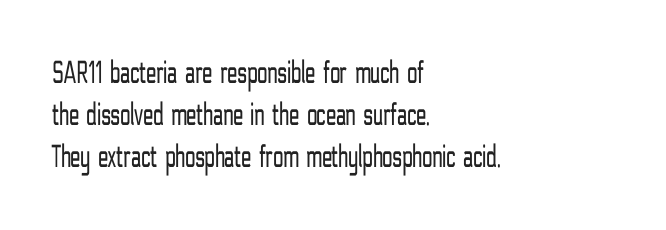
Stroke mass is kept to a normal reading level or below. Does the lettering tilt? It doesn't — this is upright. The type is set solid horizontally, with unmodified tracking. Typeset ragged right — the left edge is the straight one. Compared with typical paragraphs, the rows here are spaced about the same. Nobody drew a line under any word here.
